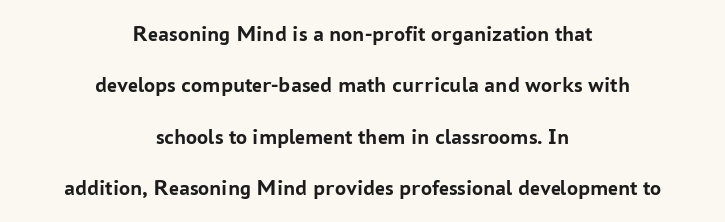
Baseline-to-baseline distance is far greater than the letter height. These lines carry a lot of weight — the face is fully bold. This rendering leaves character spacing at its baseline value. Decoration check: the copy has no underline. Tall strokes in this sample are plumb rather than angled.
